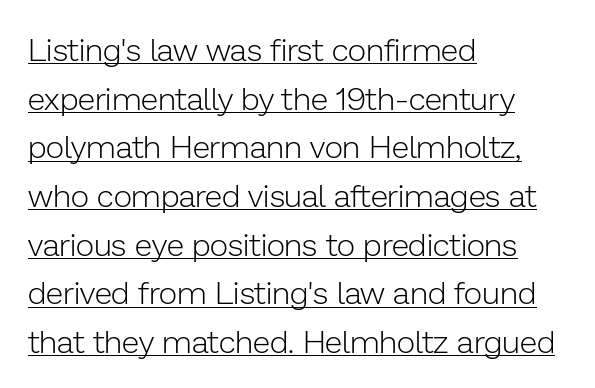
Think of a printed novel: that variable character pitch is what you see here. Every row of glyphs begins at an identical x-position on the left. Here the glyphs are tracked normally, forming tight word shapes. Each line of the rendering has a horizontal stroke beneath the glyphs. This sample keeps an unexceptional amount of space between lines. No italicization has been applied; the sample stays upright.
